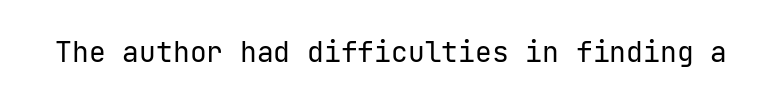
{"serif": "no", "italic": "no", "bold": "no", "weight": "regular", "width": "normal", "stroke_contrast": "low", "x_height": "medium", "underline": "no", "letter_spacing": "normal", "letter_spacing_em": 0.0, "glyph_px": 28}
